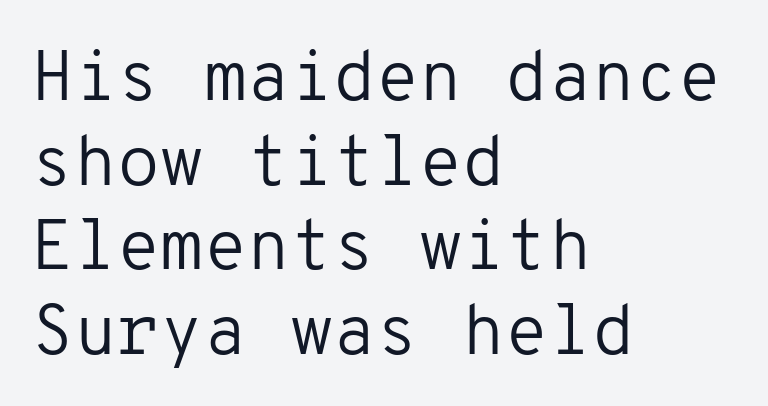
Reading down the block, your eye returns to a fixed left position each line. Stroke mass is kept to a normal reading level or below. No italicization has been applied; the sample stays upright. Tracking here is standard; glyphs follow each other at the usual distance.
